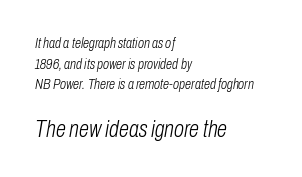
{"italic": "yes", "lean": "right", "slant_degrees": 10, "bold": "no", "underline": "no", "align": "left", "line_spacing": "normal", "line_spacing_ratio": 1.48, "letter_spacing": "normal", "letter_spacing_em": 0.0, "larger_block": "second", "size_ratio": 1.64, "glyph_px": 23}
